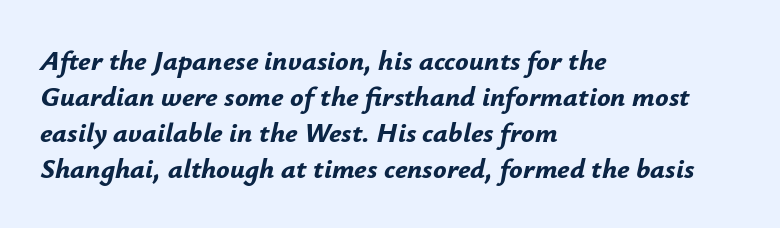
{"italic": "yes", "lean": "right", "slant_degrees": 12, "bold": "yes", "weight": "bold", "width": "normal", "stroke_contrast": "low", "x_height": "small", "monospaced": "no", "underline": "no", "align": "left", "line_spacing": "normal", "line_spacing_ratio": 1.29, "letter_spacing": "normal", "letter_spacing_em": 0.0, "glyph_px": 28}
